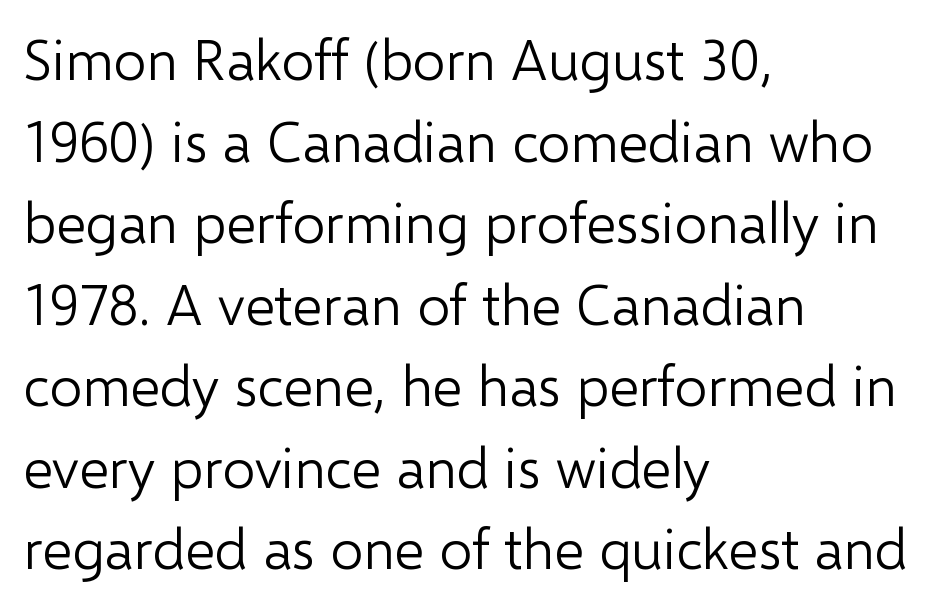
Q: Is the text bold? A: No.
Q: Is the text italic (slanted)? A: No, it is upright.
Q: Is the typeface a serif or a sans-serif typeface? A: Sans-serif.
Q: Is the text underlined? A: No.
Q: How is the paragraph aligned? A: Left-aligned.
Q: Is the spacing between letters normal or unusually wide? A: Normal.
Q: Is the spacing between lines tight, normal or loose? A: Normal.
Q: Width (condensed, normal, or wide)? A: Normal.
Q: Stroke contrast? A: Low.
Q: x-height? A: Medium.
Q: Monospaced? A: No.
